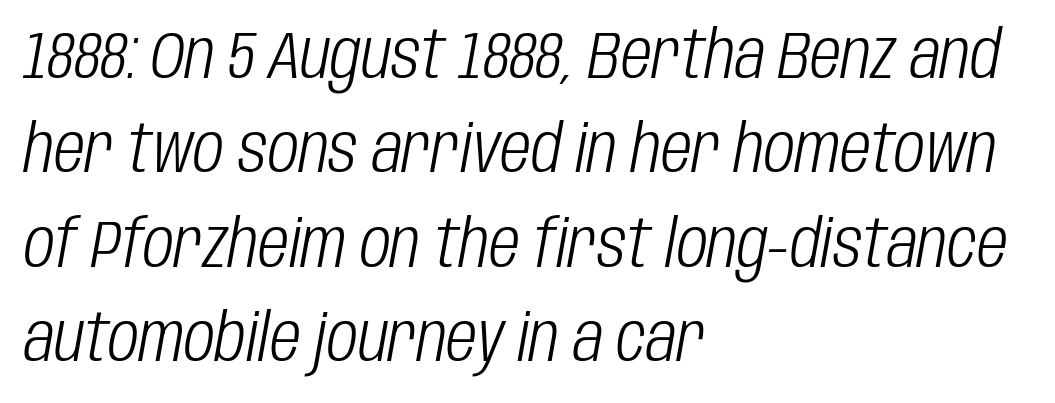
The image shows 67 px light, condensed type, italic (leaning right); set left-aligned, normal line spacing (1.41x), normal letter spacing, not underlined; low stroke contrast and a large x-height.
